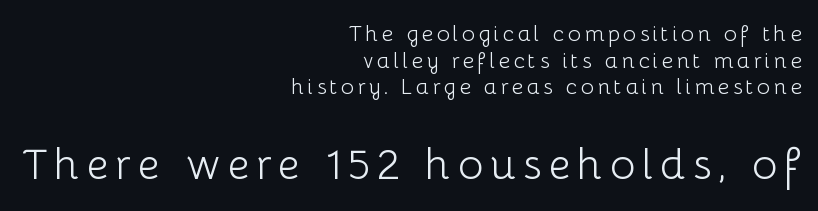
The font's upright variant was chosen for this text. Decoration check: the copy has no underline. Think of a printed novel: that variable character pitch is what you see here. Compared with a typical body face, this is equally light or lighter still. A student would notice the bottom passage is typeset larger than what precedes it. The setting favours the right margin, as signatures and pull-quotes sometimes do.
